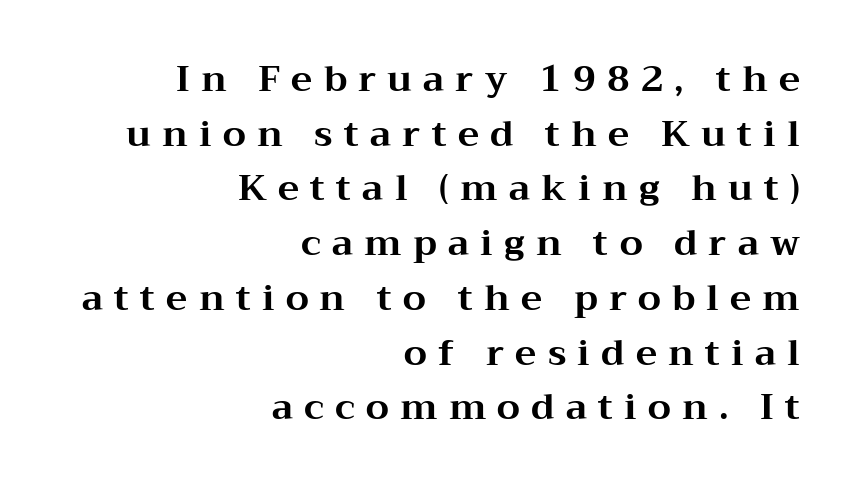
Q: Is the text bold? A: Yes.
Q: Is the text italic (slanted)? A: No, it is upright.
Q: Is the typeface a serif or a sans-serif typeface? A: Serif.
Q: Is the text underlined? A: No.
Q: How is the paragraph aligned? A: Right-aligned.
Q: Is the spacing between letters normal or unusually wide? A: Unusually wide.
Q: Is the spacing between lines tight, normal or loose? A: Normal.
Q: Width (condensed, normal, or wide)? A: Wide.
Q: Stroke contrast? A: Medium.
Q: x-height? A: Medium.
Q: Monospaced? A: No.
